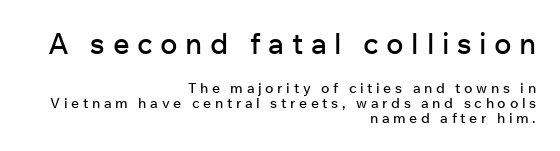
Q: Is the text italic (slanted)? A: No, it is upright.
Q: Is the typeface a serif or a sans-serif typeface? A: Sans-serif.
Q: Is the text underlined? A: No.
Q: How is the paragraph aligned? A: Right-aligned.
Q: Is the spacing between letters normal or unusually wide? A: Unusually wide.
Q: Is the spacing between lines tight, normal or loose? A: Tight.
Q: Which block of text is set in a larger size, the first (top) or the second (bottom)? A: The first (top) one.
Q: Width (condensed, normal, or wide)? A: Normal.
Q: Stroke contrast? A: Low.
Q: x-height? A: Medium.
Q: Monospaced? A: No.
